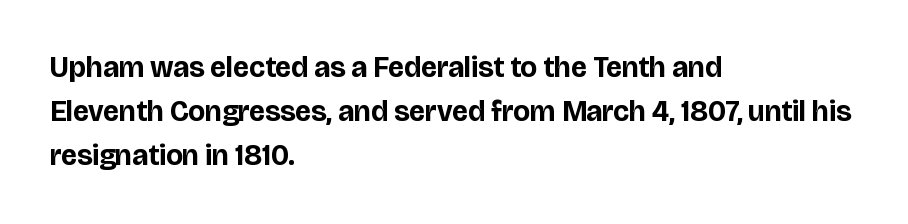
The image shows 29 px bold sans-serif type, upright; set left-aligned, normal line spacing (1.52x), normal letter spacing, not underlined; low stroke contrast and a large x-height.
